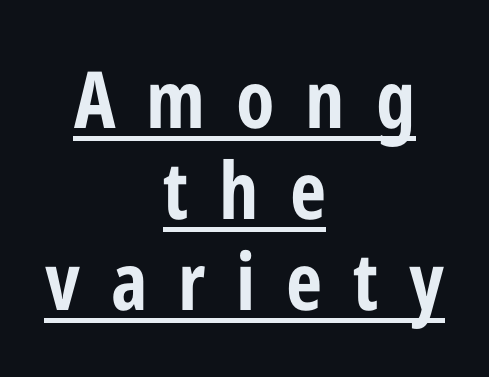
Is there much room between lines? No — they nearly touch. The face used here is proportionally spaced, like ordinary book or web type. This rendering uses center alignment, leaving both contours irregular but symmetric. Each line of the rendering has a horizontal stroke beneath the glyphs.
